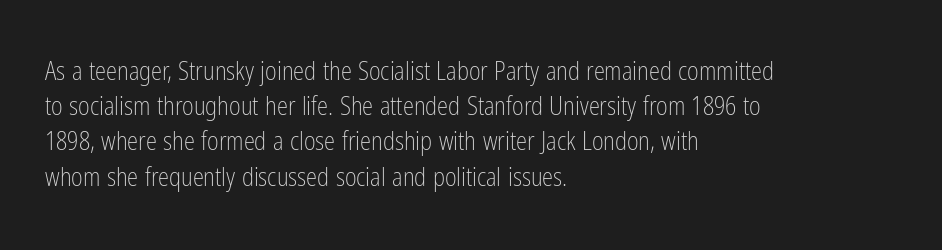
{"italic": "no", "bold": "no", "underline": "no", "align": "left", "line_spacing": "normal", "line_spacing_ratio": 1.41, "letter_spacing": "normal", "letter_spacing_em": 0.0, "glyph_px": 25}
